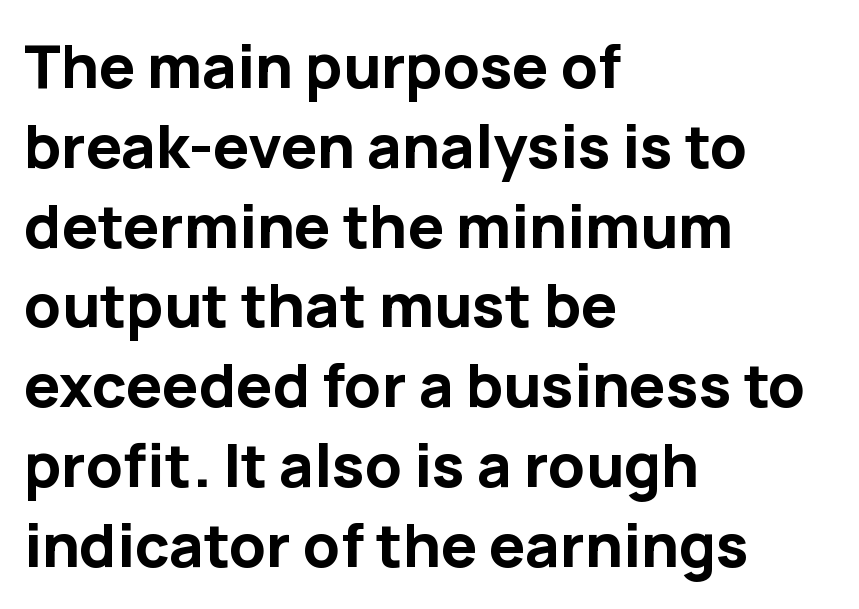
{"serif": "no", "italic": "no", "bold": "yes", "weight": "bold", "width": "normal", "stroke_contrast": "low", "x_height": "medium", "monospaced": "no", "underline": "no", "align": "left", "line_spacing": "normal", "line_spacing_ratio": 1.33, "letter_spacing": "normal", "letter_spacing_em": 0.0, "glyph_px": 60}
